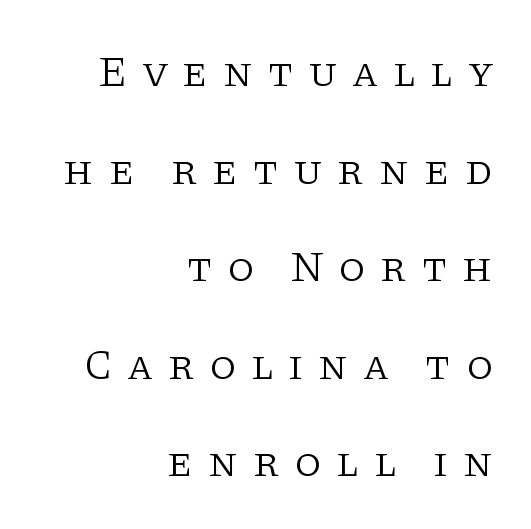
Q: Is the text bold? A: No.
Q: Is the text italic (slanted)? A: No, it is upright.
Q: Is the typeface a serif or a sans-serif typeface? A: Serif.
Q: Is the text underlined? A: No.
Q: How is the paragraph aligned? A: Right-aligned.
Q: Is the spacing between letters normal or unusually wide? A: Unusually wide.
Q: Is the spacing between lines tight, normal or loose? A: Loose.
Q: Width (condensed, normal, or wide)? A: Normal.
Q: Stroke contrast? A: Low.
Q: x-height? A: Large.
Q: Monospaced? A: No.
